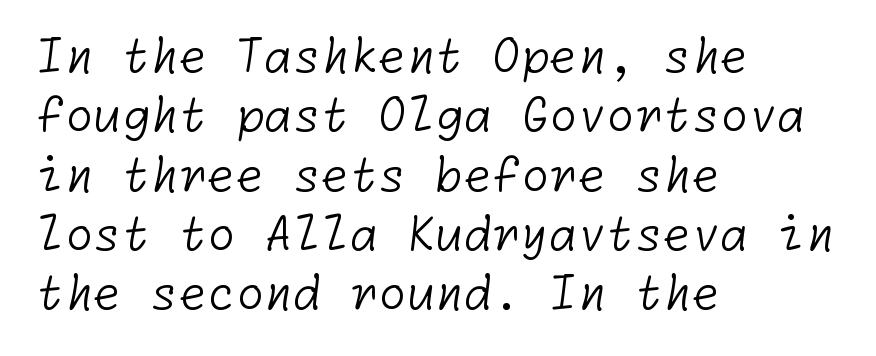
Q: Is the text bold? A: No.
Q: Is the typeface a serif or a sans-serif typeface? A: Sans-serif.
Q: Is the text underlined? A: No.
Q: How is the paragraph aligned? A: Left-aligned.
Q: Is the spacing between letters normal or unusually wide? A: Normal.
Q: Is the spacing between lines tight, normal or loose? A: Normal.
Q: Width (condensed, normal, or wide)? A: Normal.
Q: Stroke contrast? A: Low.
Q: x-height? A: Medium.
